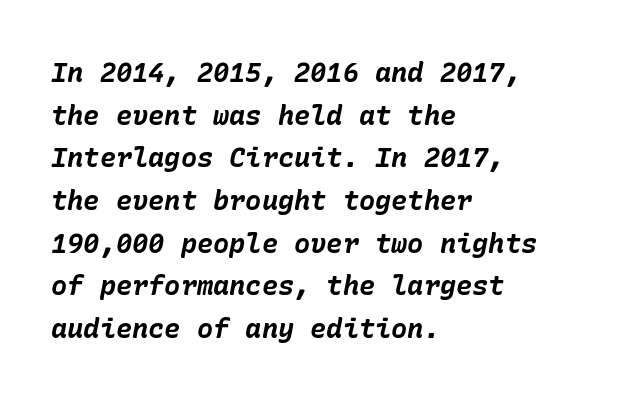
{"italic": "yes", "lean": "right", "slant_degrees": 10, "bold": "yes", "underline": "no", "align": "left", "line_spacing": "normal", "line_spacing_ratio": 1.58, "letter_spacing": "normal", "letter_spacing_em": 0.0, "glyph_px": 27}
